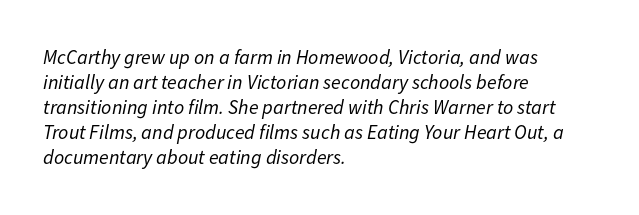
{"italic": "yes", "lean": "right", "slant_degrees": 11, "bold": "no", "underline": "no", "align": "left", "line_spacing": "normal", "line_spacing_ratio": 1.25, "letter_spacing": "normal", "letter_spacing_em": 0.0, "glyph_px": 20}
